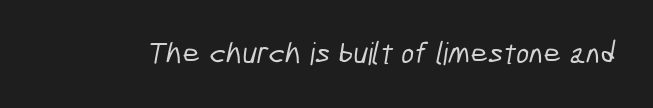
The image shows 31 px condensed sans-serif type; set normal letter spacing, not underlined; low stroke contrast and a medium x-height.
